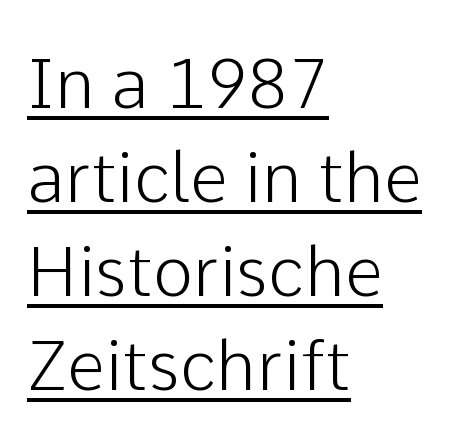
{"serif": "no", "italic": "no", "width": "normal", "stroke_contrast": "low", "x_height": "medium", "monospaced": "no", "underline": "yes", "align": "left", "line_spacing": "normal", "line_spacing_ratio": 1.36, "letter_spacing": "normal", "letter_spacing_em": 0.0, "glyph_px": 69}
